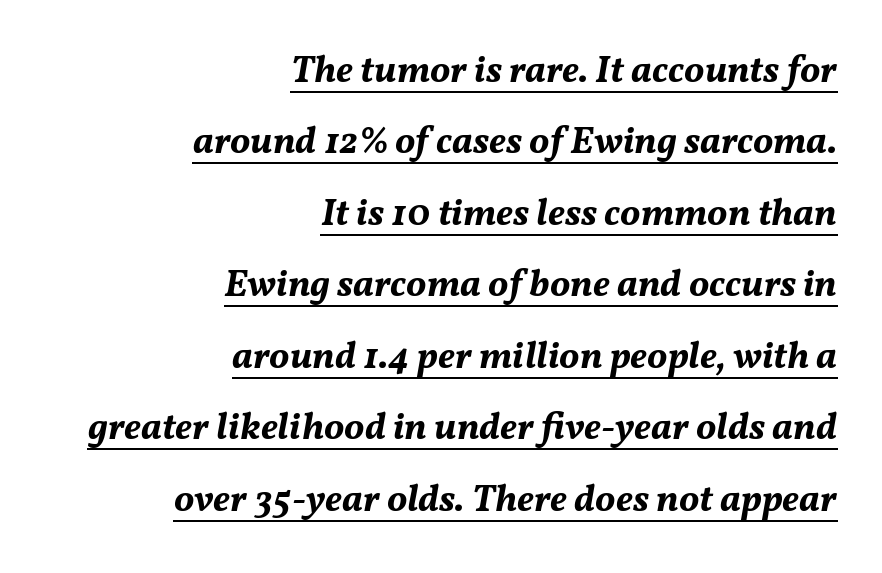
{"italic": "yes", "lean": "right", "slant_degrees": 11, "bold": "yes", "weight": "bold", "width": "normal", "stroke_contrast": "medium", "x_height": "medium", "monospaced": "no", "underline": "yes", "align": "right", "line_spacing_ratio": 1.88, "letter_spacing": "normal", "letter_spacing_em": 0.0, "glyph_px": 38}
